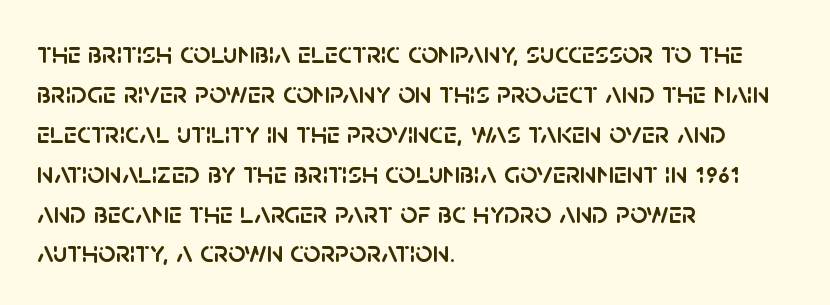
The leading is moderate, giving the passage an even texture. The face used here is proportionally spaced, like ordinary book or web type. Letters rest on an invisible, unmarked baseline. How are the letters spaced? Ordinarily, with no added tracking. The type sits square on the baseline with zero lean.
